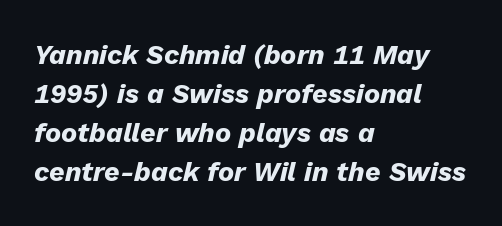
Typeset ragged right — the left edge is the straight one. Words appear dense and cohesive because spacing is normal. Quick note: interline space is typical. Slant detected: the letters are inclined. The space directly below the letters is spotless. Every letter is thick-stroked: bold, no question.
